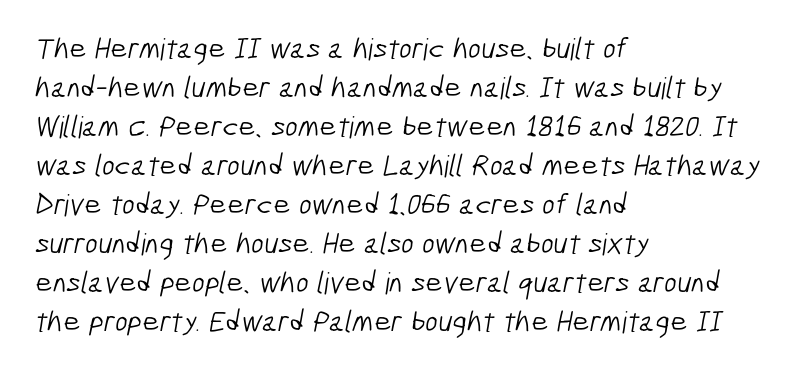
{"serif": "no", "bold": "no", "weight": "light", "width": "condensed", "stroke_contrast": "low", "x_height": "medium", "monospaced": "no", "underline": "no", "align": "left", "line_spacing": "normal", "line_spacing_ratio": 1.3, "letter_spacing": "normal", "letter_spacing_em": 0.0, "glyph_px": 30}
